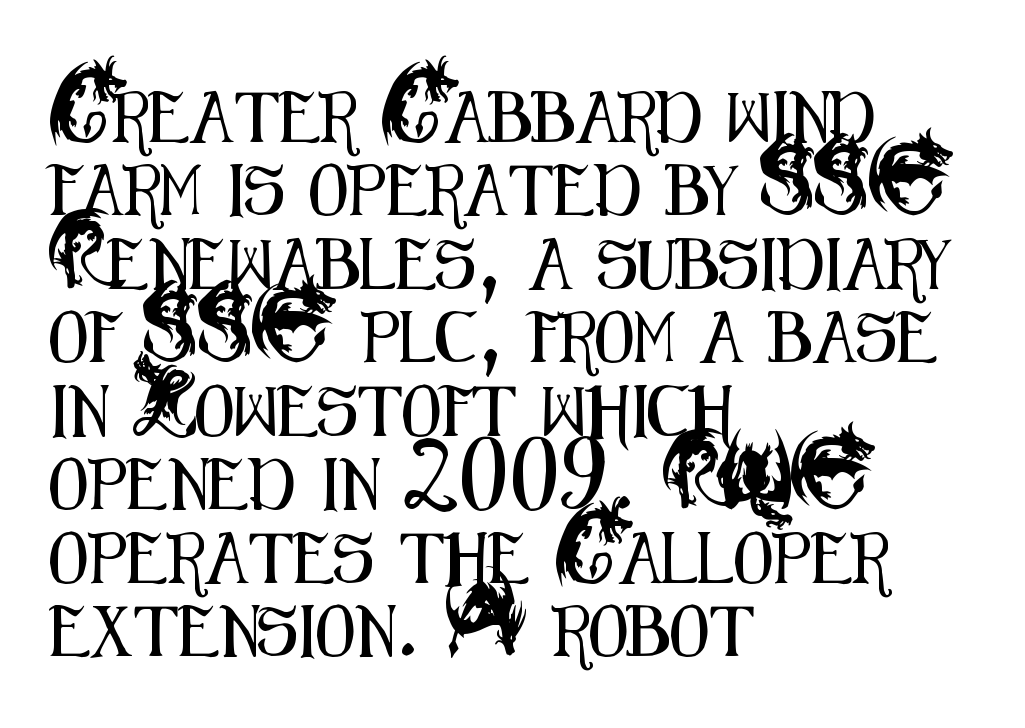
{"serif": "no", "italic": "no", "width": "condensed", "stroke_contrast": "medium", "x_height": "small", "monospaced": "no", "underline": "no", "align": "left", "line_spacing": "normal", "line_spacing_ratio": 1.44, "letter_spacing": "normal", "letter_spacing_em": 0.0, "glyph_px": 51}
